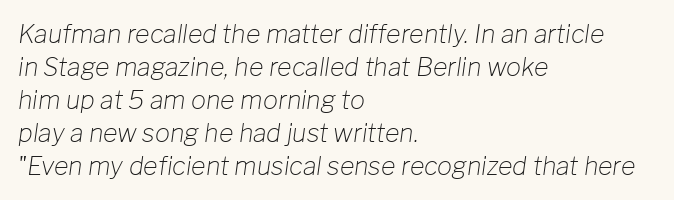
{"italic": "yes", "lean": "right", "slant_degrees": 8, "bold": "no", "underline": "no", "align": "left", "line_spacing": "normal", "line_spacing_ratio": 1.32, "letter_spacing": "normal", "letter_spacing_em": 0.0, "glyph_px": 25}
